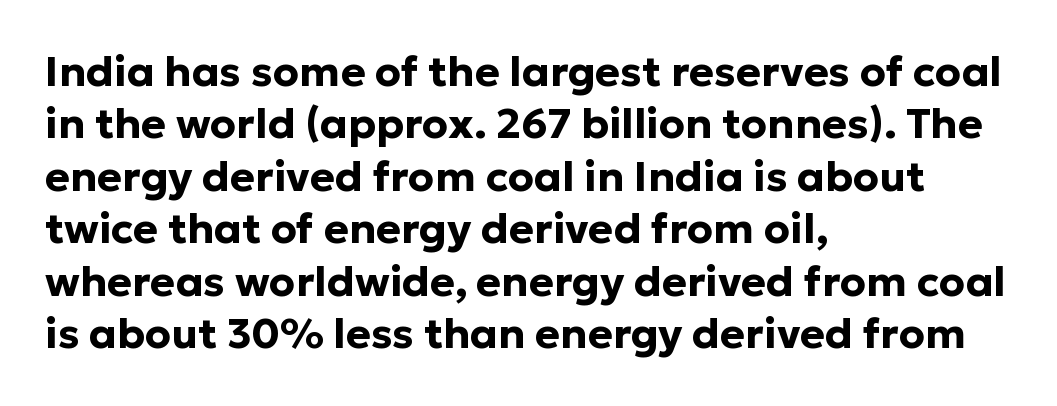
The image shows 42 px bold sans-serif type, upright; set left-aligned, normal line spacing (1.25x), normal letter spacing, not underlined; low stroke contrast and a medium x-height.
